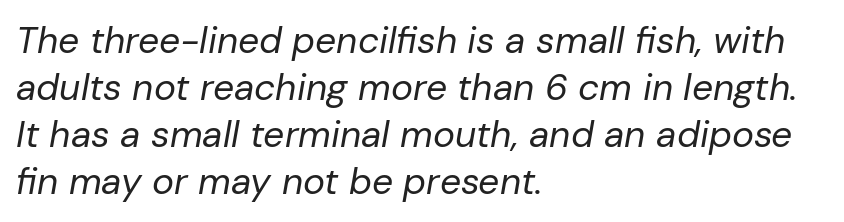
{"italic": "yes", "lean": "right", "slant_degrees": 10, "bold": "no", "weight": "regular", "width": "normal", "stroke_contrast": "low", "x_height": "medium", "monospaced": "no", "underline": "no", "align": "left", "line_spacing": "normal", "line_spacing_ratio": 1.27, "letter_spacing": "normal", "letter_spacing_em": 0.0, "glyph_px": 37}
